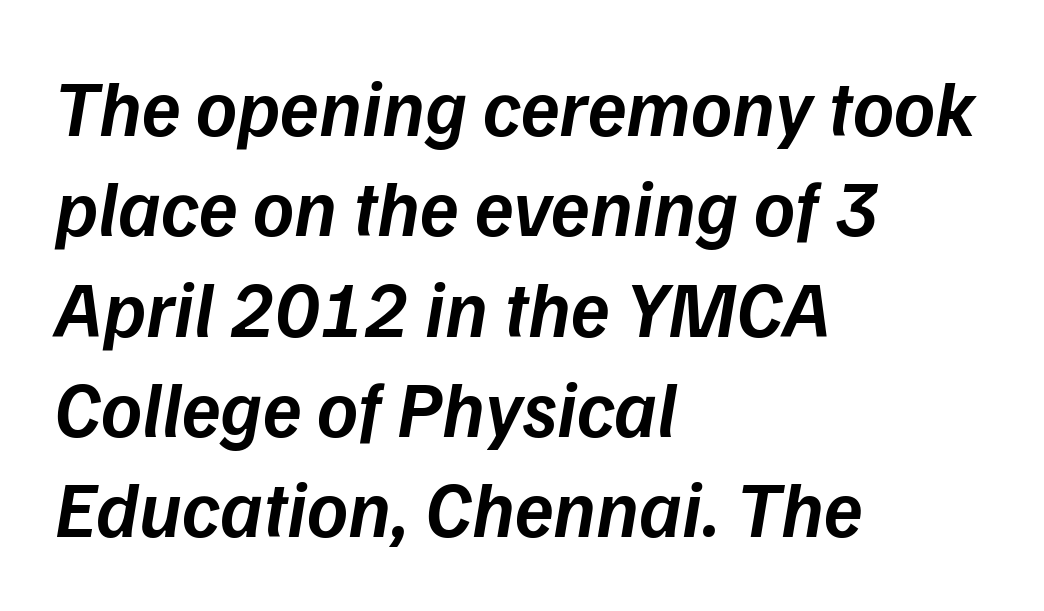
The image shows 79 px semibold type, italic (leaning right); set left-aligned, normal line spacing (1.27x), normal letter spacing, not underlined; low stroke contrast and a medium x-height.
